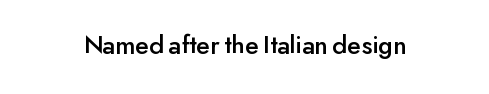
The image shows 27 px text type, upright; set normal letter spacing, not underlined.
